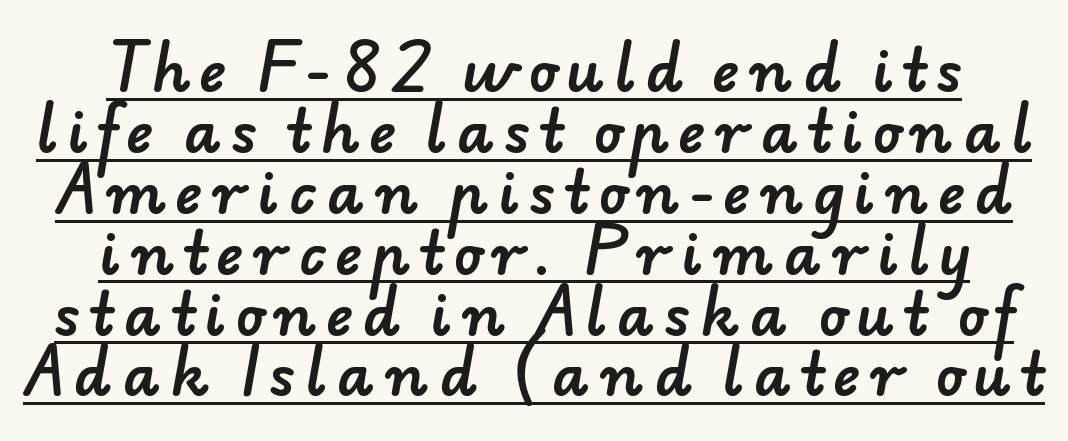
Q: Is the typeface a serif or a sans-serif typeface? A: Sans-serif.
Q: Is the text underlined? A: Yes.
Q: How is the paragraph aligned? A: Centered.
Q: Is the spacing between lines tight, normal or loose? A: Tight.
Q: Width (condensed, normal, or wide)? A: Normal.
Q: Stroke contrast? A: Low.
Q: x-height? A: Small.
Q: Monospaced? A: No.
